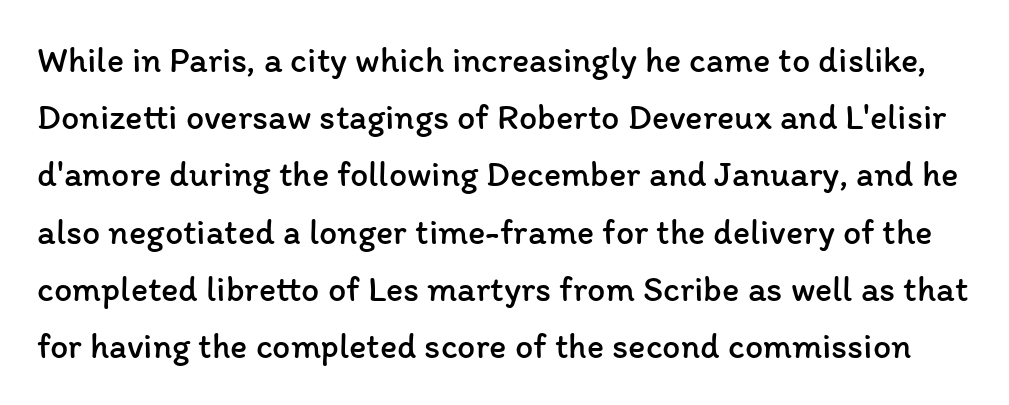
Q: Is the text bold? A: No.
Q: Is the text italic (slanted)? A: No, it is upright.
Q: Is the text underlined? A: No.
Q: Is the spacing between letters normal or unusually wide? A: Normal.
Q: Is the spacing between lines tight, normal or loose? A: Normal.
Q: Width (condensed, normal, or wide)? A: Normal.
Q: Stroke contrast? A: Low.
Q: x-height? A: Medium.
Q: Monospaced? A: No.
